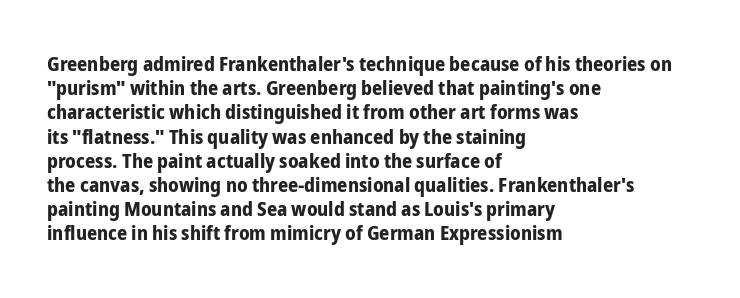
The image shows 20 px bold type, upright; set left-aligned, line spacing 1.21x, normal letter spacing, not underlined.
